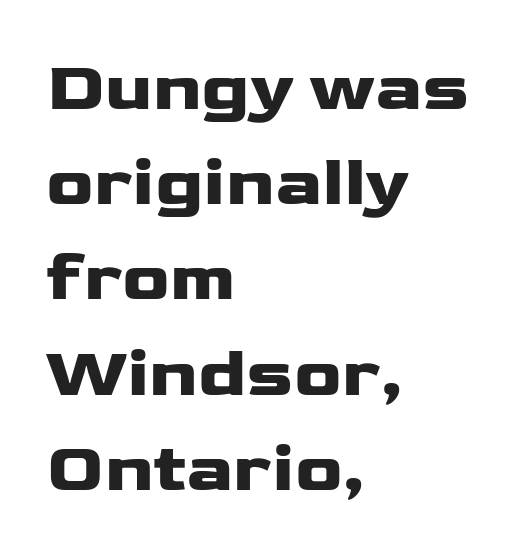
Q: Is the text bold? A: Yes.
Q: Is the text italic (slanted)? A: No, it is upright.
Q: Is the typeface a serif or a sans-serif typeface? A: Sans-serif.
Q: Is the text underlined? A: No.
Q: How is the paragraph aligned? A: Left-aligned.
Q: Is the spacing between letters normal or unusually wide? A: Normal.
Q: Is the spacing between lines tight, normal or loose? A: Normal.
Q: Width (condensed, normal, or wide)? A: Wide.
Q: Stroke contrast? A: Low.
Q: x-height? A: Medium.
Q: Monospaced? A: No.
